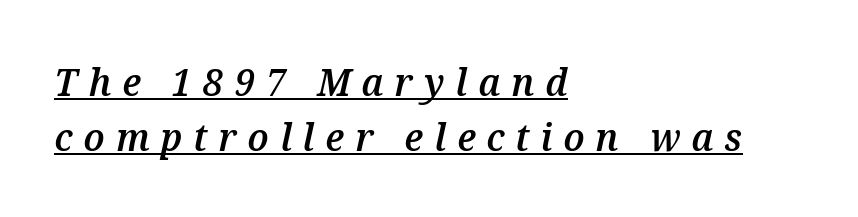
Q: Is the text bold? A: Semi-bold.
Q: Is the text italic (slanted)? A: Yes, it leans right by about 12 degrees.
Q: Is the text underlined? A: Yes.
Q: How is the paragraph aligned? A: Left-aligned.
Q: Is the spacing between letters normal or unusually wide? A: Unusually wide.
Q: Is the spacing between lines tight, normal or loose? A: Normal.
Q: Width (condensed, normal, or wide)? A: Normal.
Q: Stroke contrast? A: Medium.
Q: x-height? A: Medium.
Q: Monospaced? A: No.
